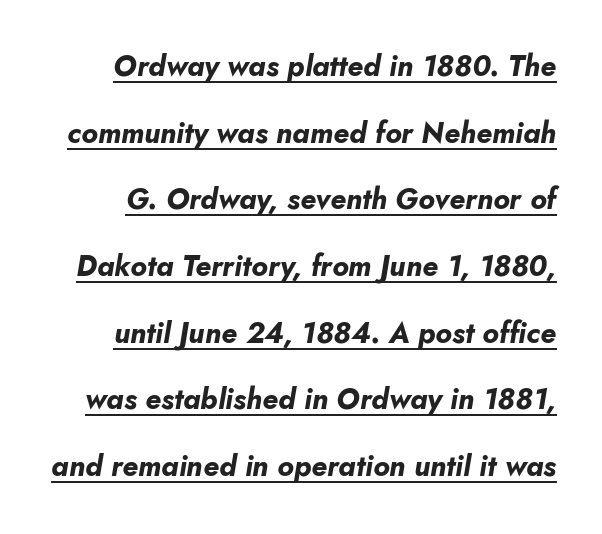
Q: Is the text bold? A: Yes.
Q: Is the text italic (slanted)? A: Yes, it leans right by about 10 degrees.
Q: Is the text underlined? A: Yes.
Q: Is the spacing between letters normal or unusually wide? A: Normal.
Q: Is the spacing between lines tight, normal or loose? A: Loose.
Q: Width (condensed, normal, or wide)? A: Normal.
Q: Stroke contrast? A: Low.
Q: x-height? A: Small.
Q: Monospaced? A: No.
